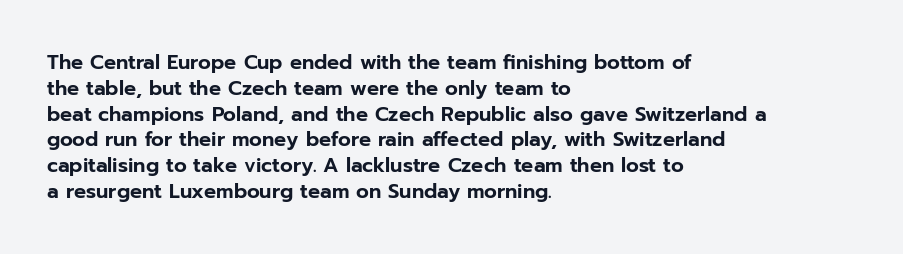
Q: Is the text italic (slanted)? A: No, it is upright.
Q: Is the text underlined? A: No.
Q: How is the paragraph aligned? A: Left-aligned.
Q: Is the spacing between letters normal or unusually wide? A: Normal.
Q: Is the spacing between lines tight, normal or loose? A: Normal.
